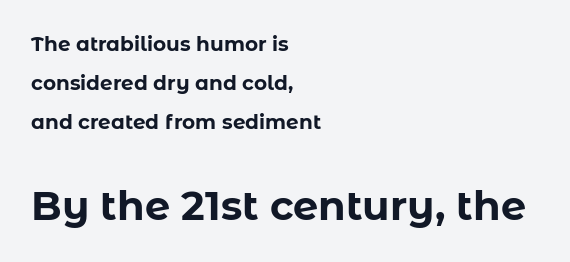
{"serif": "no", "italic": "no", "bold": "yes", "weight": "bold", "width": "normal", "stroke_contrast": "low", "x_height": "medium", "monospaced": "no", "underline": "no", "align": "left", "line_spacing": "loose", "line_spacing_ratio": 1.96, "letter_spacing": "normal", "letter_spacing_em": 0.0, "larger_block": "second", "size_ratio": 2.0, "glyph_px": 40}
